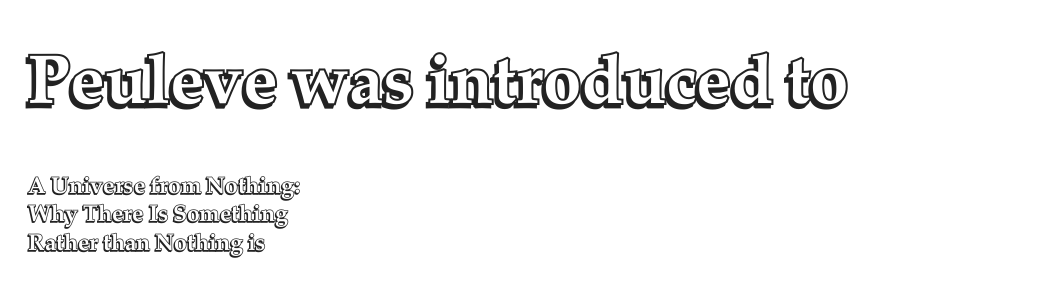
{"italic": "no", "width": "normal", "x_height": "medium", "monospaced": "no", "underline": "no", "align": "left", "line_spacing_ratio": 1.23, "letter_spacing": "normal", "letter_spacing_em": 0.0, "larger_block": "first", "size_ratio": 3.0, "glyph_px": 69}
